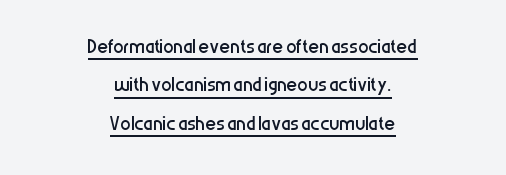
{"italic": "no", "bold": "no", "underline": "yes", "align": "center", "line_spacing": "normal", "line_spacing_ratio": 1.48, "letter_spacing": "normal", "letter_spacing_em": 0.0, "glyph_px": 26}
